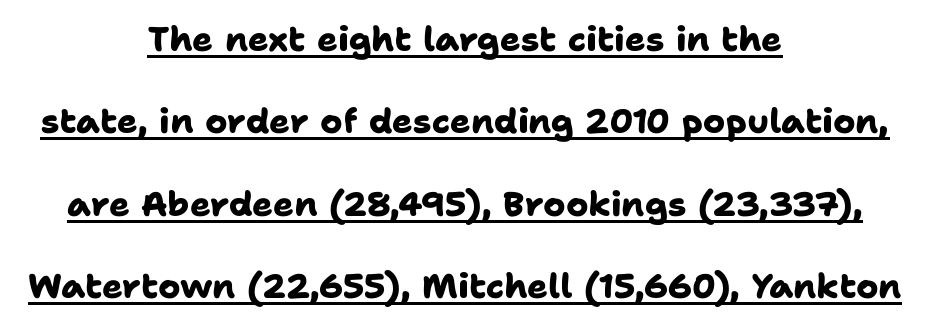
The image shows 34 px heavy sans-serif type; set centered, loose line spacing (2.42x), normal letter spacing, underlined; low stroke contrast and a medium x-height.
